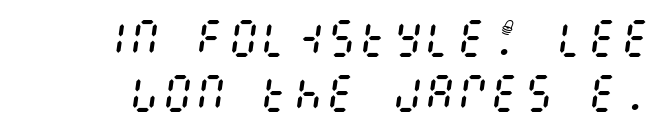
This sample keeps an unexceptional amount of space between lines. Tracking value appears to be zero — textbook default spacing. This rendering features lettering with no underline. Weight class: somewhere from thin through regular. In terms of posture, this sample is oblique.
